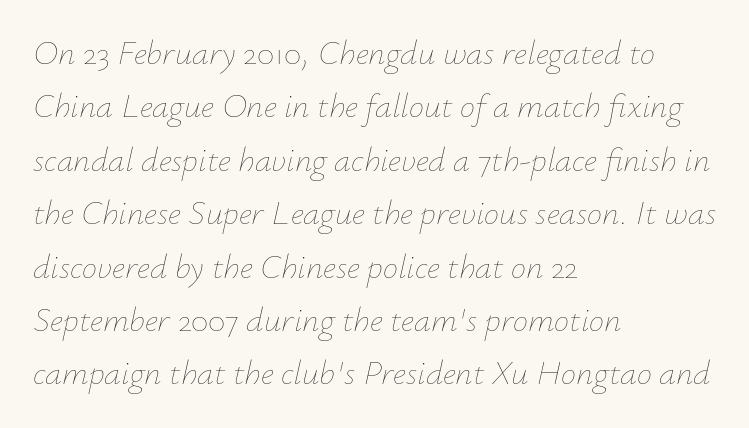
Is this a fixed-width face? No — the glyphs have proportional, varying widths. This rendering features lettering with no underline. Weight: not bold — regular or lighter. Would a proofreader flag this as italicized? Yes.
